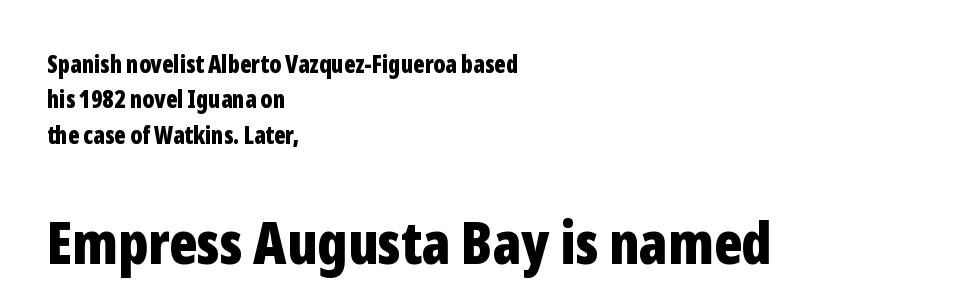
You could not count columns in this text — the font is proportionally spaced. If you drew a ruler down the left edge, every line would touch it. Quick note: interline space is typical. Anything drawn beneath the words? Only blank space.
